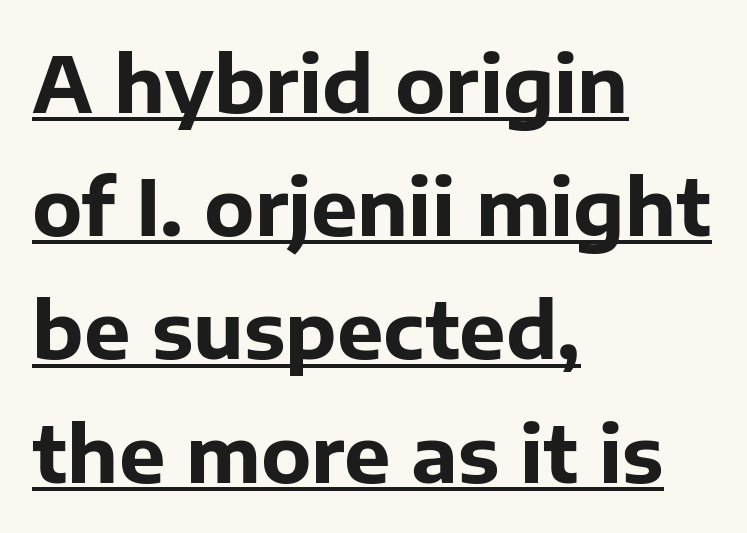
The image shows 78 px bold sans-serif type, upright; set left-aligned, normal line spacing (1.58x), normal letter spacing, underlined; low stroke contrast and a medium x-height.
